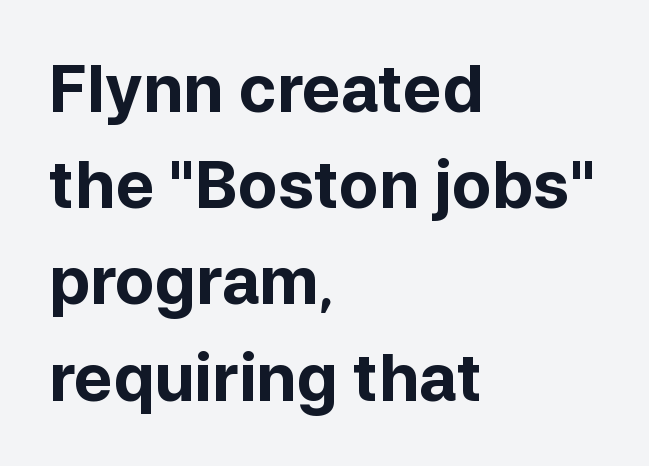
The image shows 65 px bold sans-serif type, upright; set left-aligned, normal line spacing (1.48x), normal letter spacing, not underlined; low stroke contrast and a medium x-height.
